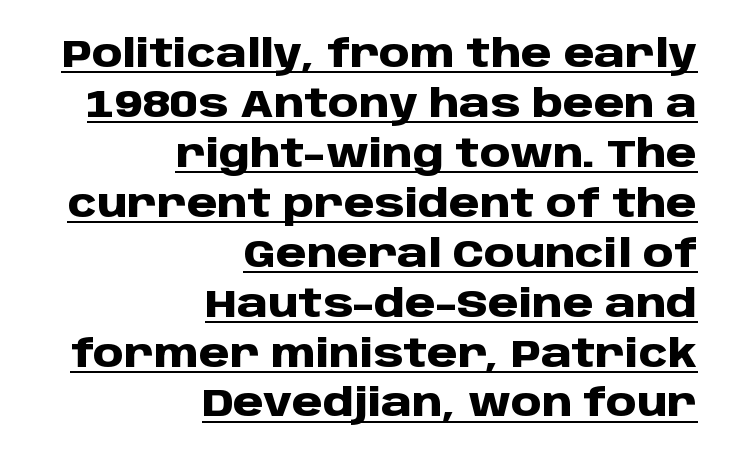
{"serif": "no", "italic": "no", "bold": "yes", "weight": "heavy", "width": "normal", "stroke_contrast": "low", "x_height": "large", "monospaced": "no", "underline": "yes", "align": "right", "line_spacing": "normal", "line_spacing_ratio": 1.28, "letter_spacing": "normal", "letter_spacing_em": 0.0, "glyph_px": 39}
